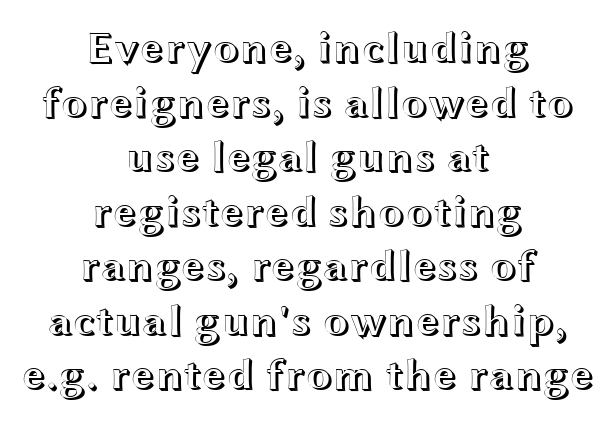
Looks like regular typesetting: each glyph gets only the width it needs. You could call the tracking neutral — neither tight nor loose. The paragraph has two soft edges and a firm central axis. Has an underline been added? It has not.
